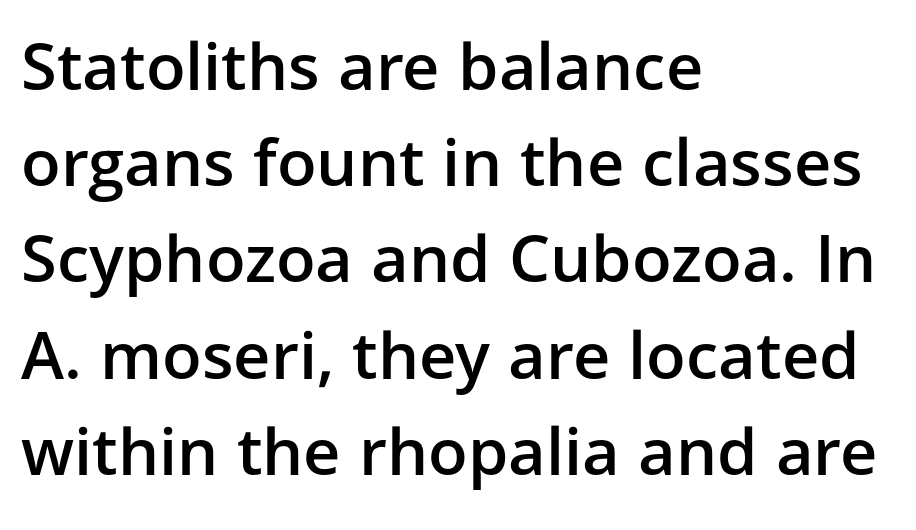
The image shows 65 px semibold sans-serif type, upright; set left-aligned, normal line spacing (1.48x), normal letter spacing, not underlined; low stroke contrast and a medium x-height.
